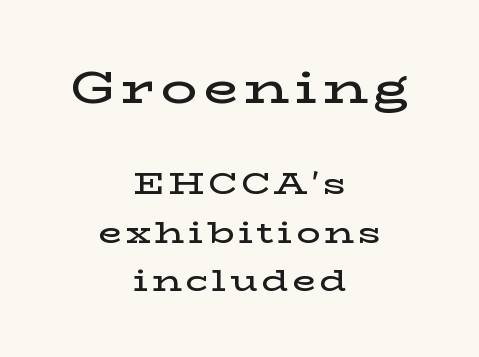
Q: Is the text bold? A: Semi-bold.
Q: Is the text italic (slanted)? A: No, it is upright.
Q: Is the typeface a serif or a sans-serif typeface? A: Serif.
Q: Is the text underlined? A: No.
Q: How is the paragraph aligned? A: Centered.
Q: Is the spacing between lines tight, normal or loose? A: Normal.
Q: Which block of text is set in a larger size, the first (top) or the second (bottom)? A: The first (top) one.
Q: Width (condensed, normal, or wide)? A: Wide.
Q: Stroke contrast? A: Low.
Q: x-height? A: Medium.
Q: Monospaced? A: No.
